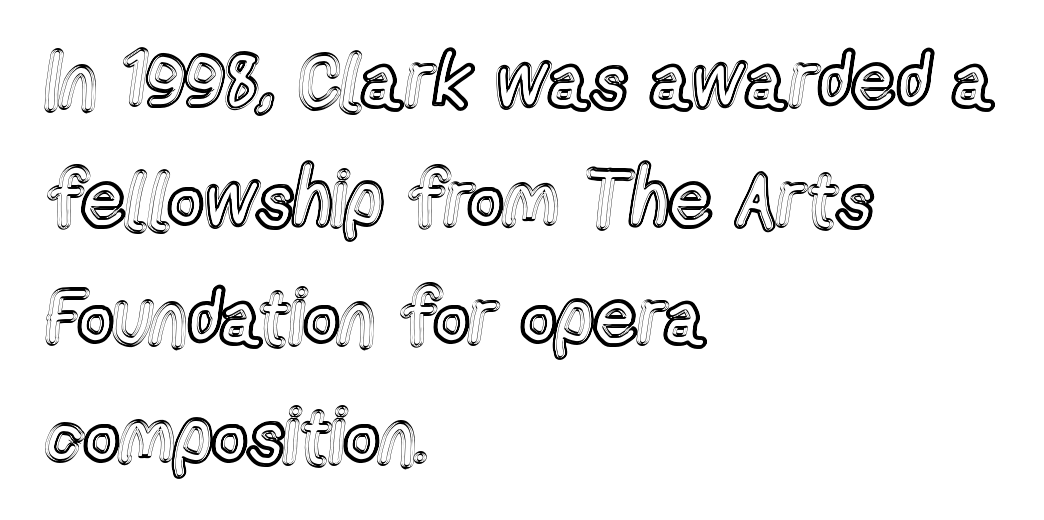
{"width": "condensed", "x_height": "medium", "monospaced": "no", "underline": "no", "align": "left", "line_spacing": "normal", "line_spacing_ratio": 1.54, "letter_spacing": "normal", "letter_spacing_em": 0.0, "glyph_px": 77}
